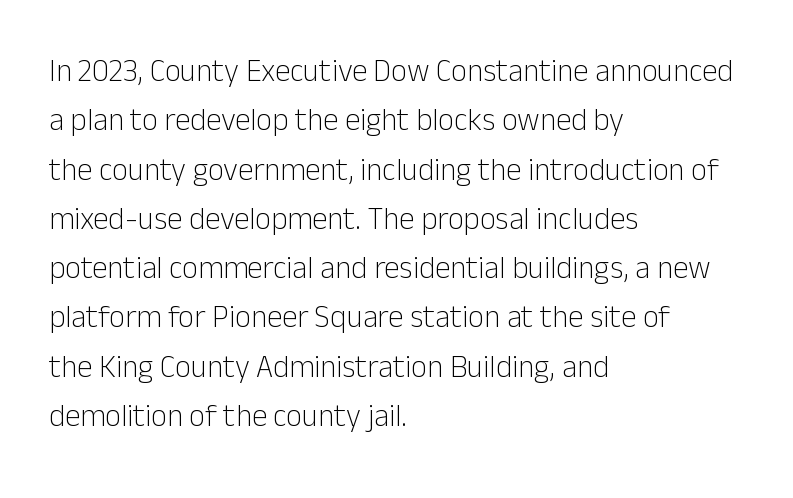
Q: Is the text bold? A: No.
Q: Is the text italic (slanted)? A: No, it is upright.
Q: Is the typeface a serif or a sans-serif typeface? A: Sans-serif.
Q: Is the text underlined? A: No.
Q: How is the paragraph aligned? A: Left-aligned.
Q: Is the spacing between letters normal or unusually wide? A: Normal.
Q: Is the spacing between lines tight, normal or loose? A: Normal.
Q: Width (condensed, normal, or wide)? A: Normal.
Q: Stroke contrast? A: Low.
Q: x-height? A: Medium.
Q: Monospaced? A: No.
